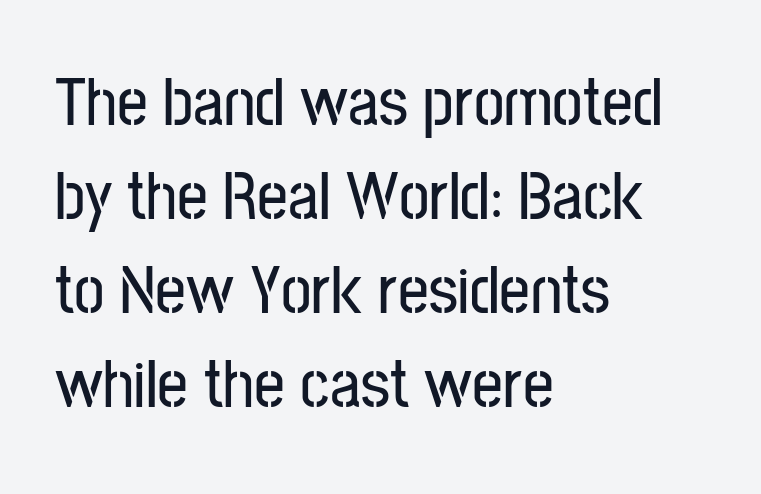
{"serif": "no", "italic": "no", "width": "condensed", "stroke_contrast": "low", "x_height": "medium", "monospaced": "no", "underline": "no", "align": "left", "line_spacing": "normal", "line_spacing_ratio": 1.38, "letter_spacing": "normal", "letter_spacing_em": 0.0, "glyph_px": 68}
